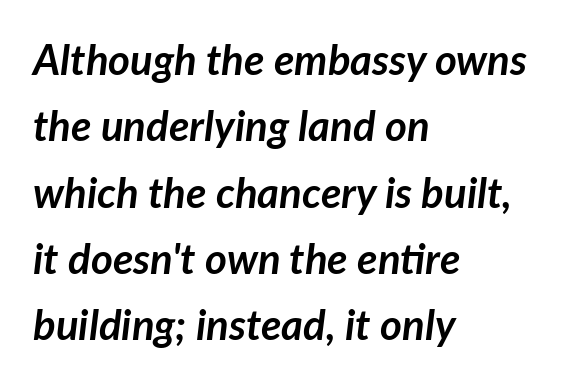
Does the lettering tilt? It does — this is italic. Typeset ragged right — the left edge is the straight one. Inter-character spacing is left at the font's built-in metrics. Only glyphs here, with clear space below each row. Varying glyph widths throughout — classic text-font behaviour.
